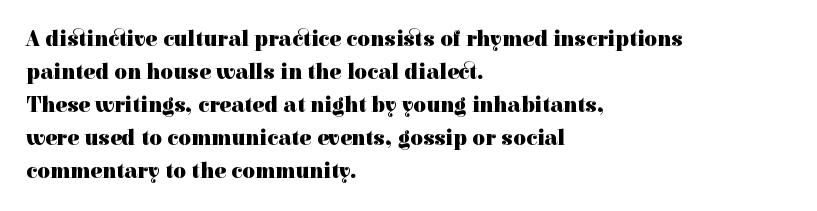
You'd pick this weight for a headline — it's a proper bold. The lettering holds an erect, upright posture throughout. Glance below the letters and you will spot only blank space. Layout note: lines flush left. Characters follow at the spacing the type designer built in. These lines sit exactly where default settings would place them.
